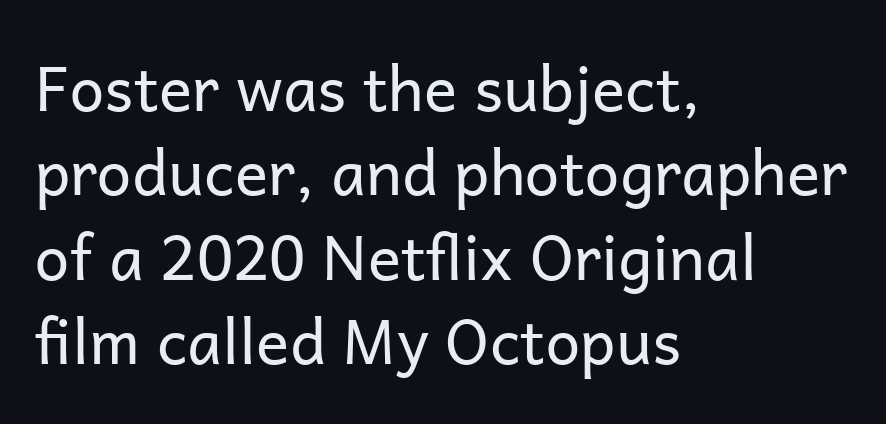
Q: Is the text bold? A: No.
Q: Is the text italic (slanted)? A: No, it is upright.
Q: Is the typeface a serif or a sans-serif typeface? A: Sans-serif.
Q: Is the text underlined? A: No.
Q: How is the paragraph aligned? A: Left-aligned.
Q: Is the spacing between letters normal or unusually wide? A: Normal.
Q: Is the spacing between lines tight, normal or loose? A: Normal.
Q: Width (condensed, normal, or wide)? A: Normal.
Q: Stroke contrast? A: Low.
Q: x-height? A: Medium.
Q: Monospaced? A: No.
